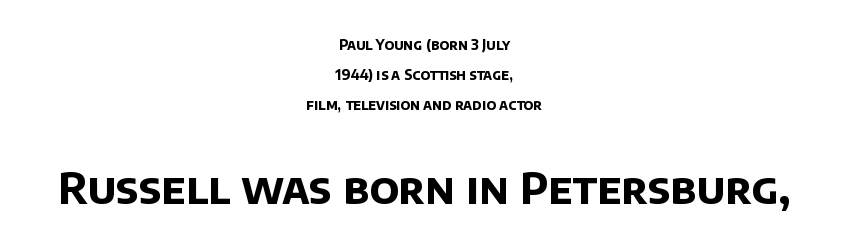
{"serif": "no", "bold": "yes", "weight": "bold", "width": "normal", "stroke_contrast": "low", "x_height": "large", "monospaced": "no", "underline": "no", "align": "center", "line_spacing": "loose", "line_spacing_ratio": 2.14, "letter_spacing": "normal", "letter_spacing_em": 0.0, "larger_block": "second", "size_ratio": 3.07, "glyph_px": 43}
